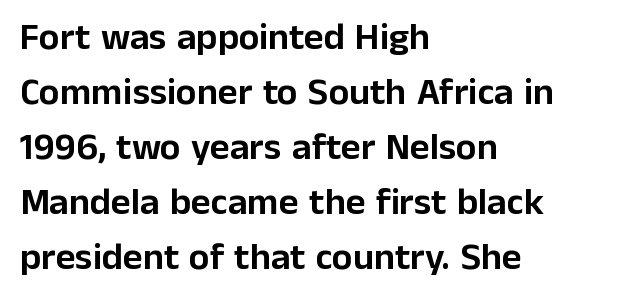
The image shows 38 px sans-serif type, upright; set left-aligned, normal line spacing (1.45x), normal letter spacing, not underlined; low stroke contrast and a medium x-height.
